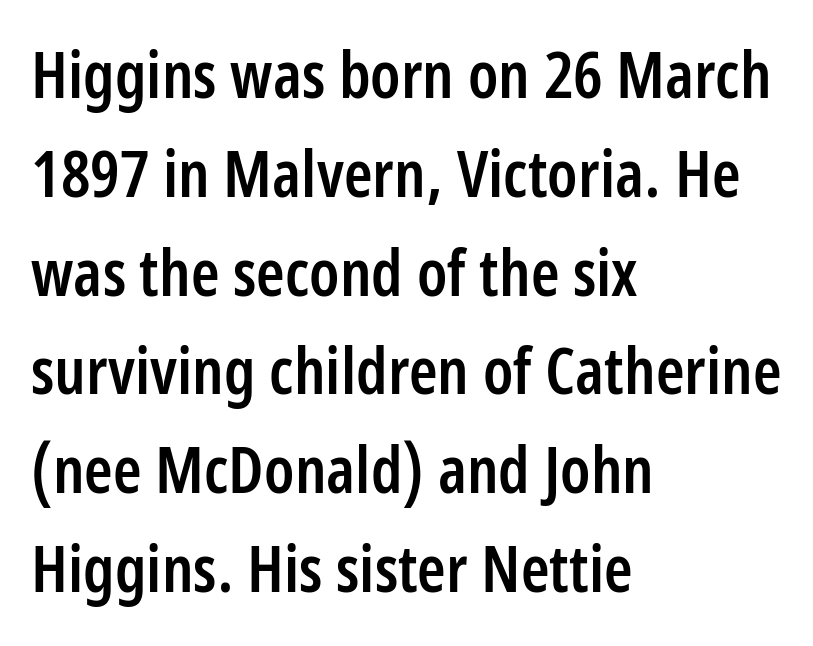
{"serif": "no", "italic": "no", "bold": "semi", "weight": "semibold", "width": "condensed", "stroke_contrast": "low", "x_height": "medium", "monospaced": "no", "underline": "no", "align": "left", "line_spacing": "normal", "line_spacing_ratio": 1.52, "letter_spacing": "normal", "letter_spacing_em": 0.0, "glyph_px": 65}
